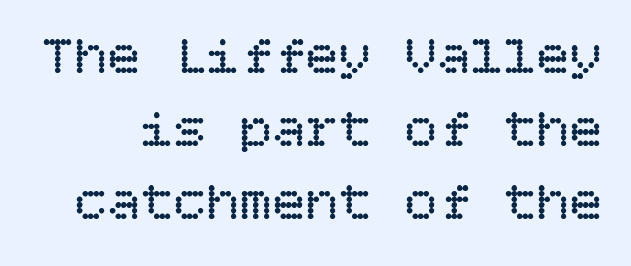
Q: Is the text bold? A: No.
Q: Is the text italic (slanted)? A: No, it is upright.
Q: Is the text underlined? A: No.
Q: Is the spacing between letters normal or unusually wide? A: Normal.
Q: Is the spacing between lines tight, normal or loose? A: Normal.
Q: Width (condensed, normal, or wide)? A: Normal.
Q: Stroke contrast? A: Low.
Q: x-height? A: Large.
